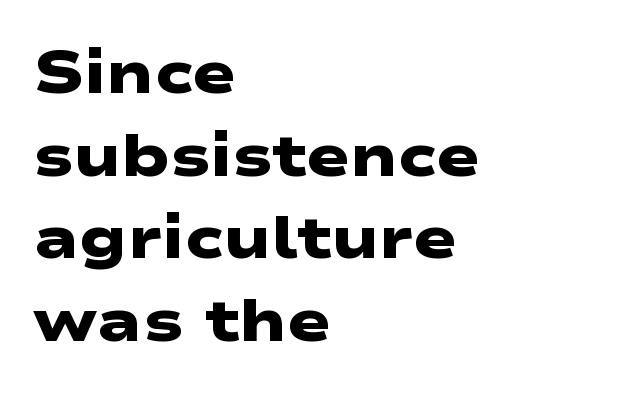
Inter-character spacing is left at the font's built-in metrics. The face used here is a sans, in the tradition of grotesques and geometrics. Varying glyph widths throughout — classic text-font behaviour. Visually the block forms a straight wall on the left and a jagged coastline on the right.
